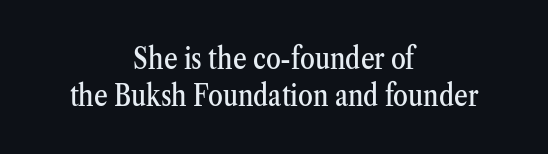
{"serif": "yes", "italic": "no", "width": "condensed", "stroke_contrast": "medium", "x_height": "medium", "monospaced": "no", "underline": "no", "align": "center", "line_spacing": "normal", "line_spacing_ratio": 1.25, "letter_spacing": "normal", "letter_spacing_em": 0.0, "glyph_px": 30}
